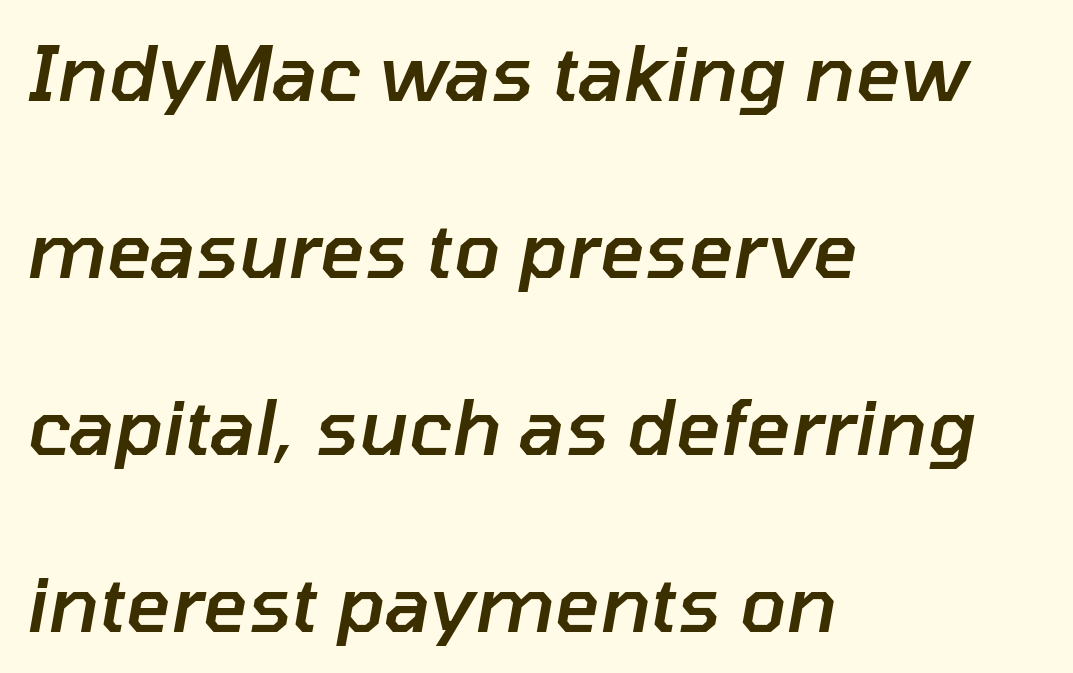
The image shows 77 px semibold type, italic (leaning right); set left-aligned, loose line spacing (2.3x), normal letter spacing, not underlined; low stroke contrast and a medium x-height.
